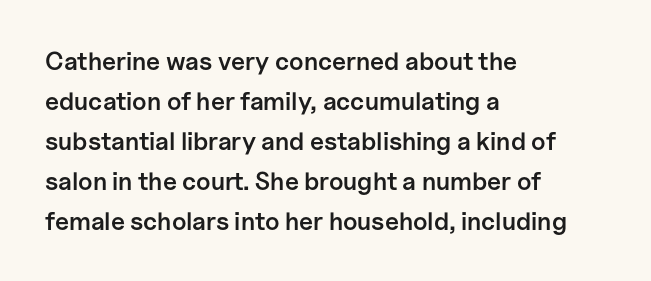
{"italic": "no", "bold": "semi", "underline": "no", "align": "left", "line_spacing": "normal", "line_spacing_ratio": 1.6, "letter_spacing": "normal", "letter_spacing_em": 0.0, "glyph_px": 25}
